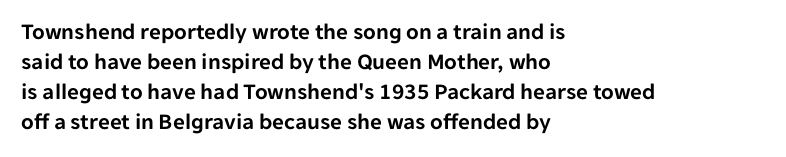
{"italic": "no", "underline": "no", "align": "left", "line_spacing": "normal", "line_spacing_ratio": 1.31, "letter_spacing": "normal", "letter_spacing_em": 0.0, "glyph_px": 23}
